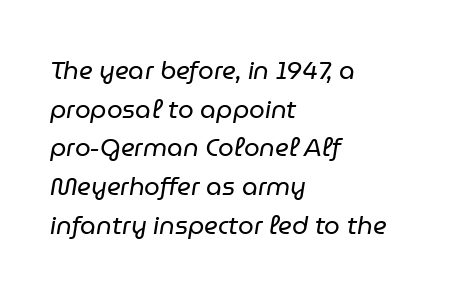
Q: Is the text bold? A: No.
Q: Is the text italic (slanted)? A: Yes, it leans right by about 9 degrees.
Q: Is the text underlined? A: No.
Q: How is the paragraph aligned? A: Left-aligned.
Q: Is the spacing between letters normal or unusually wide? A: Normal.
Q: Is the spacing between lines tight, normal or loose? A: Normal.
